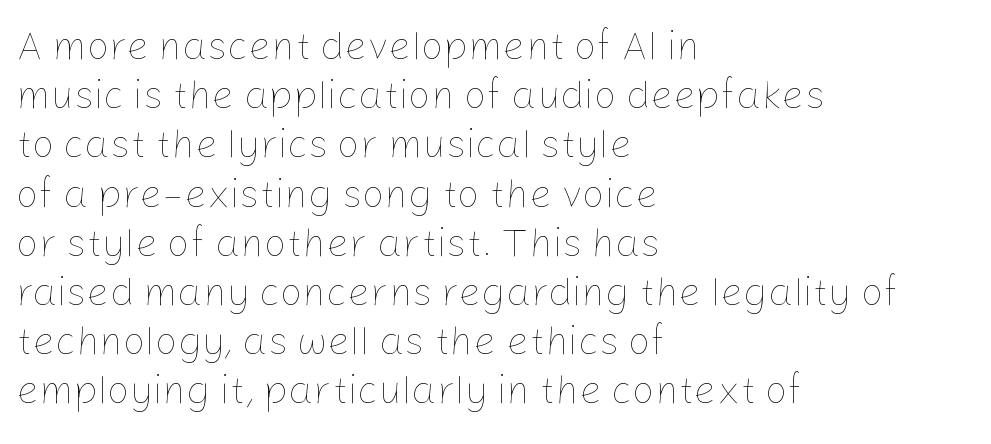
The image shows 40 px thin type, upright; set left-aligned, line spacing 1.23x, normal letter spacing, not underlined; low stroke contrast and a medium x-height.
